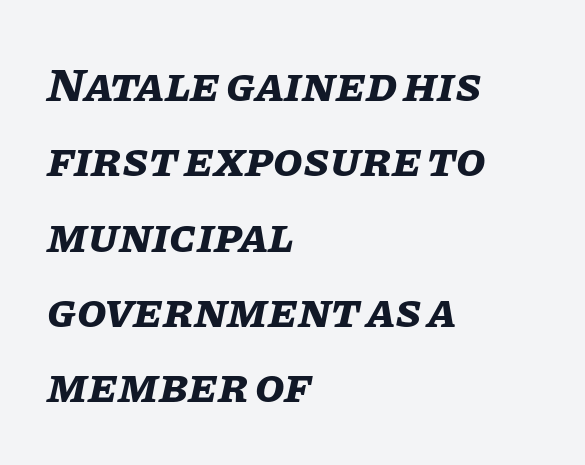
{"italic": "yes", "lean": "right", "slant_degrees": 11, "bold": "yes", "weight": "bold", "width": "normal", "stroke_contrast": "low", "x_height": "large", "monospaced": "no", "underline": "no", "align": "left", "line_spacing": "normal", "line_spacing_ratio": 1.57, "letter_spacing": "normal", "letter_spacing_em": 0.0, "glyph_px": 48}
